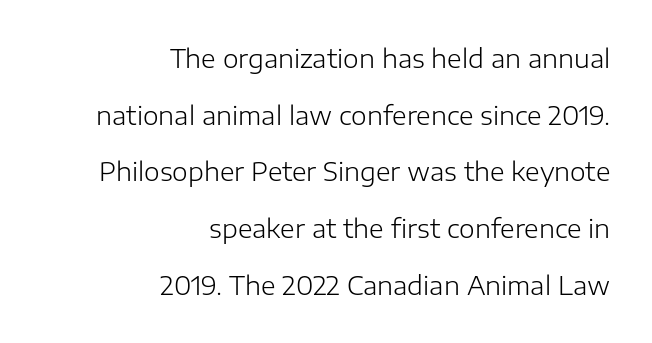
The specimen omits any rule beneath the text block's lines. There is no visible air inserted between adjacent glyphs. Quick note: interline space is abundant. In terms of posture, this sample is upright. Leftover space on each line is placed entirely before the opening word.
